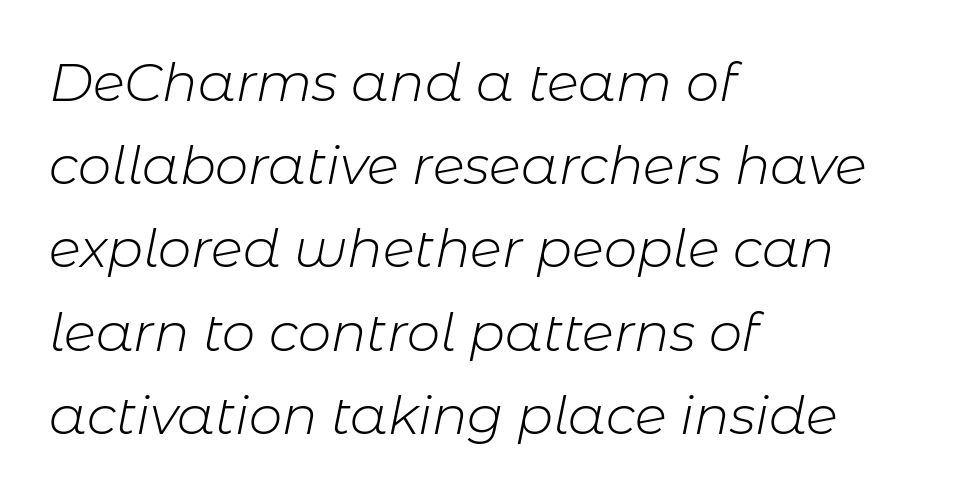
Q: Is the text bold? A: No.
Q: Is the text italic (slanted)? A: Yes, it leans right by about 11 degrees.
Q: Is the text underlined? A: No.
Q: How is the paragraph aligned? A: Left-aligned.
Q: Is the spacing between letters normal or unusually wide? A: Normal.
Q: Is the spacing between lines tight, normal or loose? A: Normal.
Q: Width (condensed, normal, or wide)? A: Normal.
Q: Stroke contrast? A: Low.
Q: x-height? A: Medium.
Q: Monospaced? A: No.
